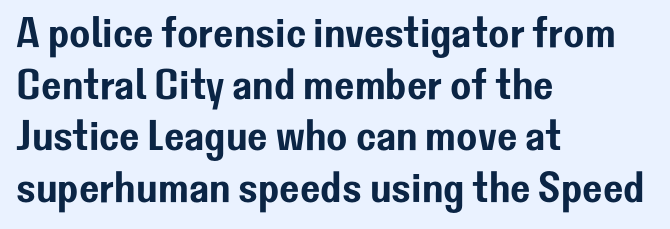
{"serif": "no", "italic": "no", "width": "normal", "stroke_contrast": "low", "x_height": "medium", "monospaced": "no", "underline": "no", "align": "left", "line_spacing_ratio": 1.2, "letter_spacing": "normal", "letter_spacing_em": 0.0, "glyph_px": 43}
